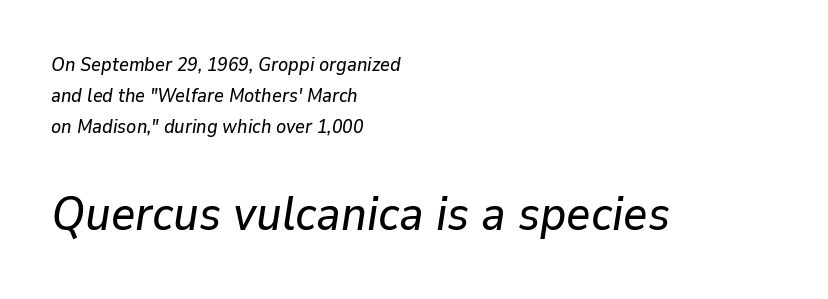
Q: Is the text italic (slanted)? A: Yes, it leans right by about 9 degrees.
Q: Is the text underlined? A: No.
Q: How is the paragraph aligned? A: Left-aligned.
Q: Is the spacing between letters normal or unusually wide? A: Normal.
Q: Is the spacing between lines tight, normal or loose? A: Normal.
Q: Which block of text is set in a larger size, the first (top) or the second (bottom)? A: The second (bottom) one.
Q: Width (condensed, normal, or wide)? A: Normal.
Q: Stroke contrast? A: Low.
Q: x-height? A: Medium.
Q: Monospaced? A: No.
